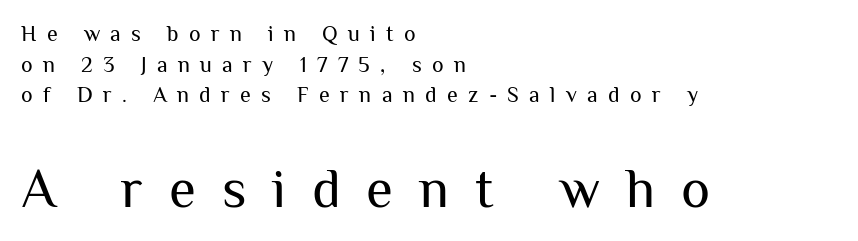
Line starts are locked; line ends wander. Two sizes are in play, and the larger belongs to the second block. A typesetter would call this proportional, since set widths differ per character. Any mark beneath the type? The region is blank. A normal amount of white space separates one row of letters from the next.
